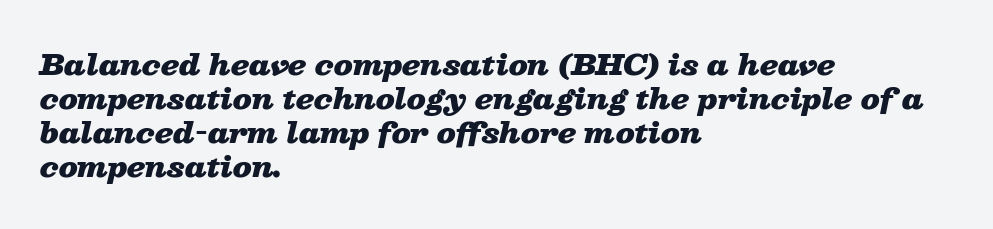
Q: Is the text bold? A: Yes.
Q: Is the text italic (slanted)? A: Yes, it leans right by about 13 degrees.
Q: Is the text underlined? A: No.
Q: How is the paragraph aligned? A: Left-aligned.
Q: Is the spacing between letters normal or unusually wide? A: Normal.
Q: Width (condensed, normal, or wide)? A: Wide.
Q: Stroke contrast? A: Low.
Q: x-height? A: Medium.
Q: Monospaced? A: No.
